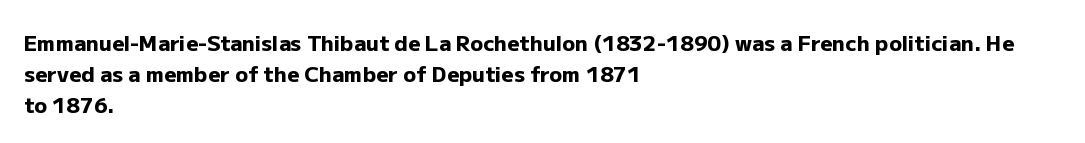
Q: Is the text bold? A: Yes.
Q: Is the text italic (slanted)? A: No, it is upright.
Q: Is the text underlined? A: No.
Q: How is the paragraph aligned? A: Left-aligned.
Q: Is the spacing between letters normal or unusually wide? A: Normal.
Q: Is the spacing between lines tight, normal or loose? A: Normal.
